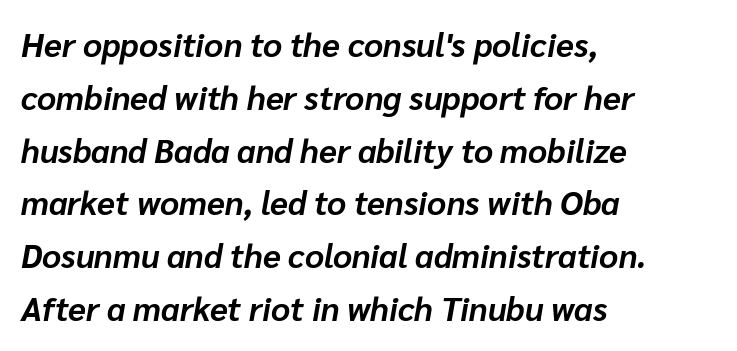
The image shows 33 px bold type, italic (leaning right); set left-aligned, normal line spacing (1.6x), normal letter spacing, not underlined; low stroke contrast and a medium x-height.
